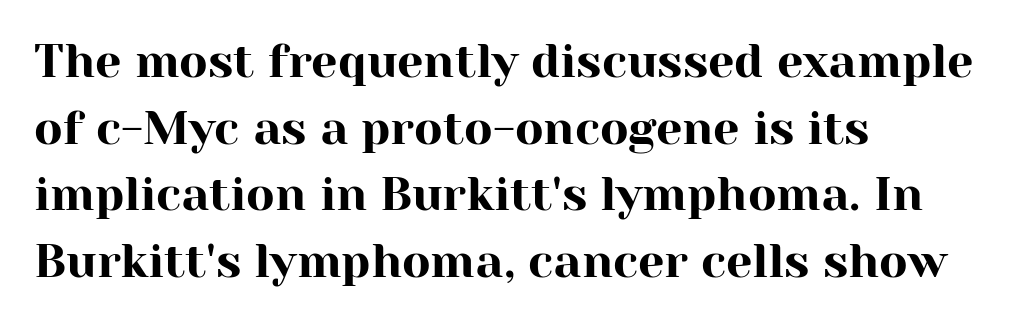
The image shows 47 px serif type, upright; set left-aligned, normal line spacing (1.42x), normal letter spacing, not underlined; high stroke contrast and a medium x-height.
